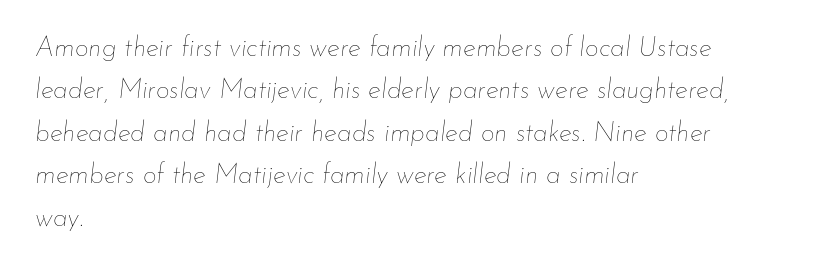
{"italic": "yes", "lean": "right", "slant_degrees": 7, "bold": "no", "underline": "no", "align": "left", "line_spacing": "normal", "line_spacing_ratio": 1.57, "letter_spacing": "normal", "letter_spacing_em": 0.0, "glyph_px": 27}
